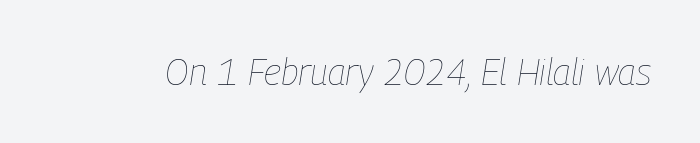
{"italic": "yes", "lean": "right", "slant_degrees": 9, "bold": "no", "weight": "thin", "width": "condensed", "stroke_contrast": "low", "x_height": "medium", "monospaced": "no", "underline": "no", "letter_spacing": "normal", "letter_spacing_em": 0.0, "glyph_px": 37}
